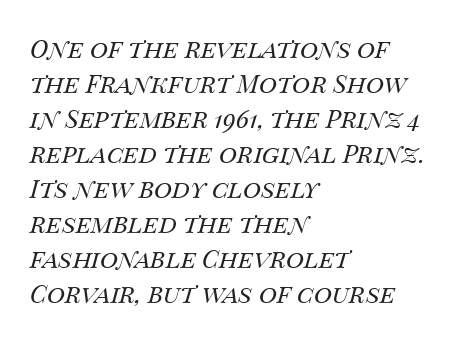
Only glyphs here, with clear space below each row. The letters sit at their default tracking, neither squeezed nor spread. Short and long lines alike share a common starting point at left. This is not heavy type; no bold has been used. The font's italic variant was chosen for this text.
